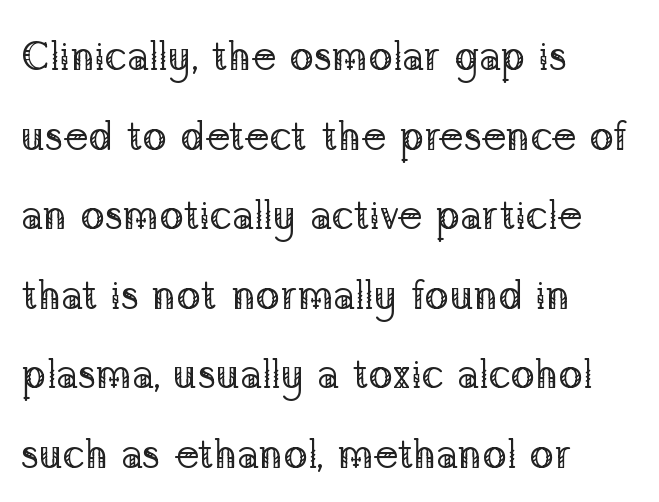
{"serif": "yes", "italic": "no", "bold": "no", "weight": "regular", "width": "normal", "stroke_contrast": "low", "x_height": "medium", "monospaced": "no", "underline": "no", "align": "left", "line_spacing": "loose", "line_spacing_ratio": 1.94, "letter_spacing": "normal", "letter_spacing_em": 0.0, "glyph_px": 41}
